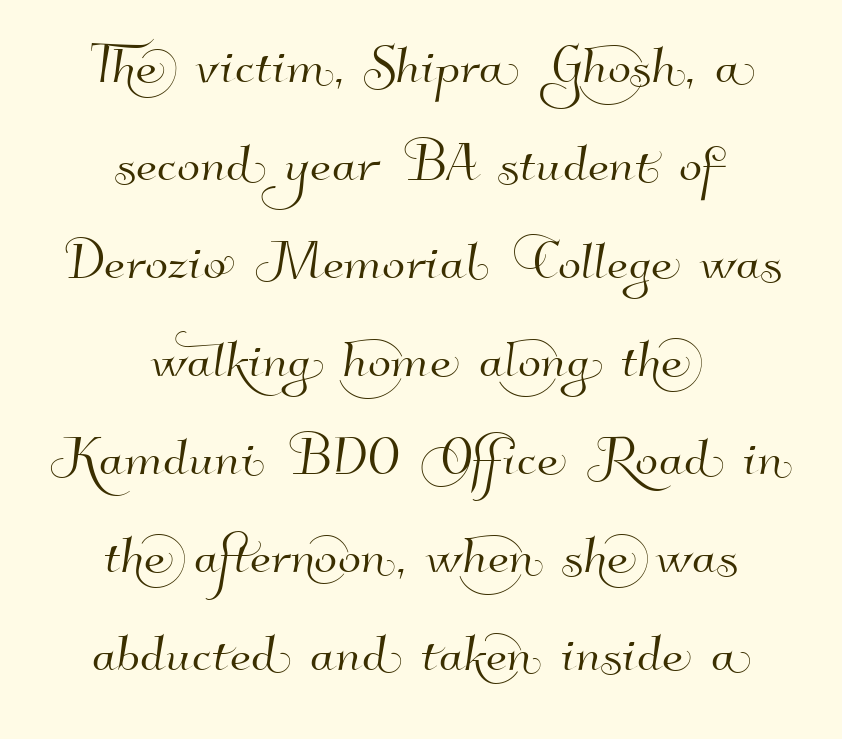
Nobody drew a line under any word here. The rendering shows plain stroke endings on the letterforms — a sans-serif design. A typesetter would call this proportional, since set widths differ per character. Look at the tracking — it's just the regular setting, nothing added. Baseline-to-baseline distance is the conventional proportion of letter height. The paragraph shown floats in the horizontal middle.
